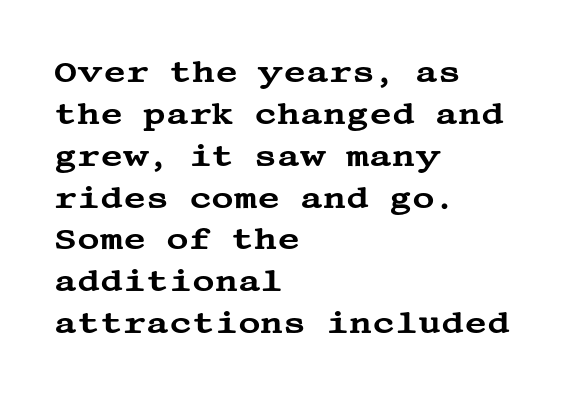
Q: Is the text italic (slanted)? A: No, it is upright.
Q: Is the typeface a serif or a sans-serif typeface? A: Serif.
Q: Is the text underlined? A: No.
Q: How is the paragraph aligned? A: Left-aligned.
Q: Is the spacing between letters normal or unusually wide? A: Normal.
Q: Is the spacing between lines tight, normal or loose? A: Normal.
Q: Width (condensed, normal, or wide)? A: Wide.
Q: Stroke contrast? A: Medium.
Q: x-height? A: Large.
